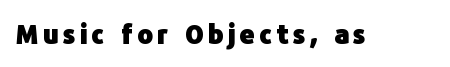
The image shows 26 px bold type, upright; set not underlined.
